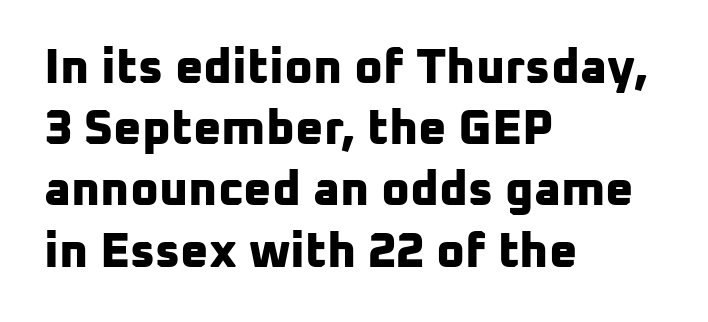
{"serif": "no", "bold": "yes", "weight": "bold", "width": "normal", "stroke_contrast": "low", "x_height": "medium", "monospaced": "no", "underline": "no", "align": "left", "line_spacing": "normal", "line_spacing_ratio": 1.25, "letter_spacing": "normal", "letter_spacing_em": 0.0, "glyph_px": 49}
